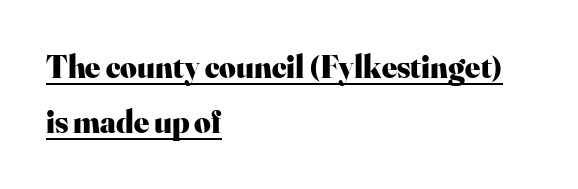
The image shows 32 px heavy serif type, upright; set left-aligned, line spacing 1.73x, normal letter spacing, underlined; high stroke contrast and a small x-height.
